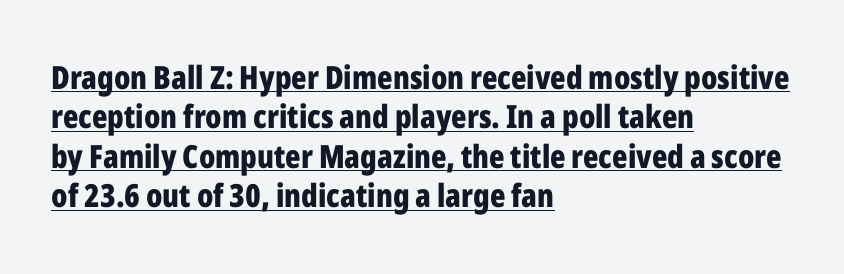
The image shows 32 px bold, condensed sans-serif type, upright; set left-aligned, line spacing 1.23x, normal letter spacing, underlined; low stroke contrast and a medium x-height.
